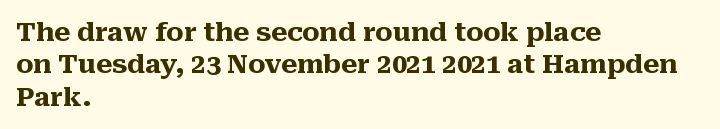
The image shows 26 px bold type, upright; set left-aligned, normal line spacing (1.25x), normal letter spacing, not underlined.
